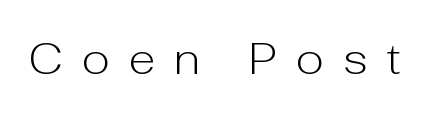
The rendering inserts visible extra space after every character. This is not heavy type; no bold has been used. Posture: upright roman. The typeface chosen for these lines omits serifs. Think of a printed novel: that variable character pitch is what you see here.
